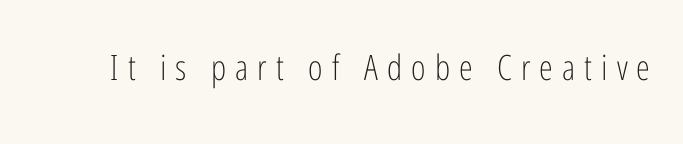
{"serif": "no", "italic": "no", "bold": "no", "weight": "light", "width": "condensed", "stroke_contrast": "low", "x_height": "medium", "monospaced": "no", "underline": "no", "letter_spacing": "wide", "letter_spacing_em": 0.26, "glyph_px": 35}
